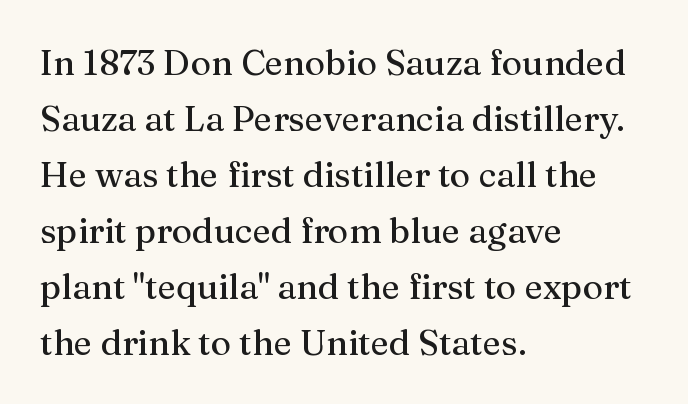
The image shows 35 px serif type, upright; set left-aligned, normal line spacing (1.6x), normal letter spacing, not underlined; medium stroke contrast and a medium x-height.
